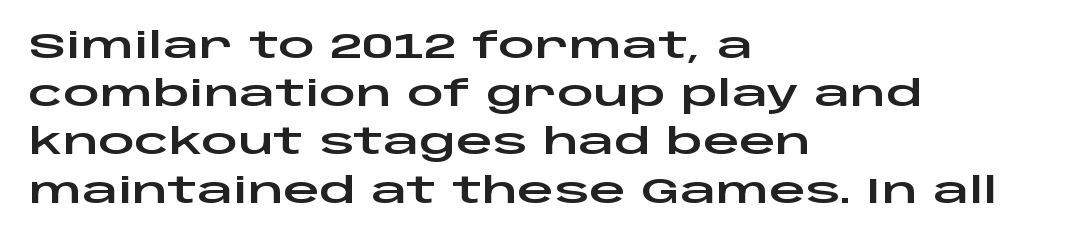
Horizontal alignment here is leftward, the default for most running prose. The characters display no serif detailing; their extremities are plain. Each new line begins a customary step beneath the previous one. Compared with typical body copy, the letter spacing here is the same.
